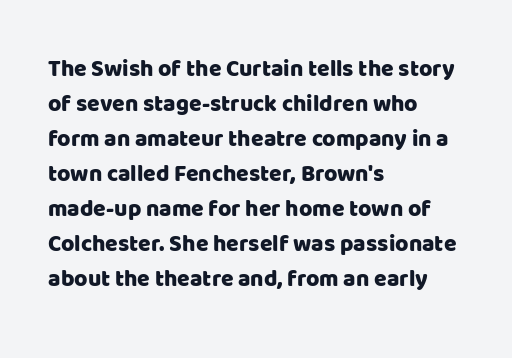
The image shows 23 px text type, upright; set left-aligned, normal line spacing (1.52x), normal letter spacing, not underlined.
